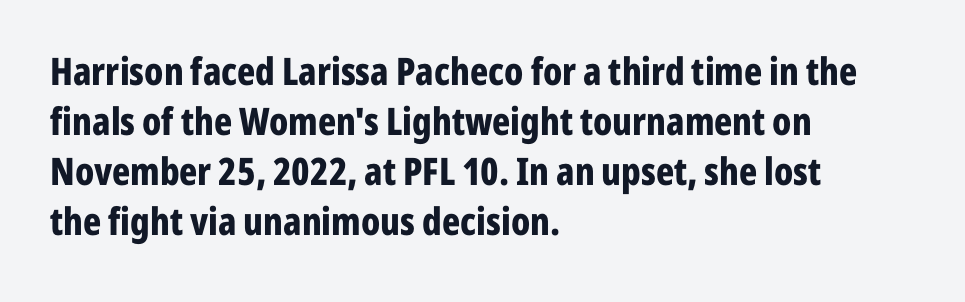
Reading down the column, the eye jumps a familiar distance to each next line. Here the glyphs are tracked normally, forming tight word shapes. As a designer I'd log this as weight 700, bold. Which margin do the lines hug? The left one — the right edge is uneven. If you drew a line through each stem, it would be perfectly vertical. The area under the type is left untouched.
